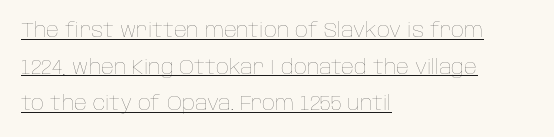
Italic? Not at all — the glyphs are vertical. Compared with undecorated copy, this sample adds a rule below the words. Line starts are locked; line ends wander. Look at the tracking — it's just the regular setting, nothing added. A light-to-regular cut is what we see here.
